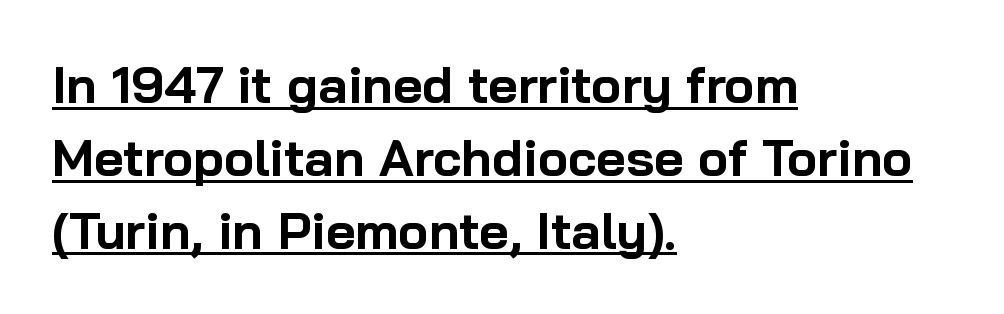
Q: Is the text bold? A: Yes.
Q: Is the text italic (slanted)? A: No, it is upright.
Q: Is the typeface a serif or a sans-serif typeface? A: Sans-serif.
Q: Is the text underlined? A: Yes.
Q: How is the paragraph aligned? A: Left-aligned.
Q: Is the spacing between letters normal or unusually wide? A: Normal.
Q: Is the spacing between lines tight, normal or loose? A: Normal.
Q: Width (condensed, normal, or wide)? A: Normal.
Q: Stroke contrast? A: Low.
Q: x-height? A: Medium.
Q: Monospaced? A: No.
